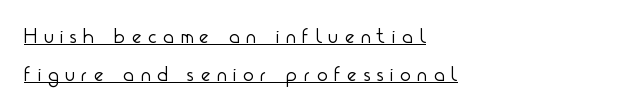
Q: Is the text bold? A: No.
Q: Is the text italic (slanted)? A: No, it is upright.
Q: Is the text underlined? A: Yes.
Q: How is the paragraph aligned? A: Left-aligned.
Q: Is the spacing between letters normal or unusually wide? A: Unusually wide.
